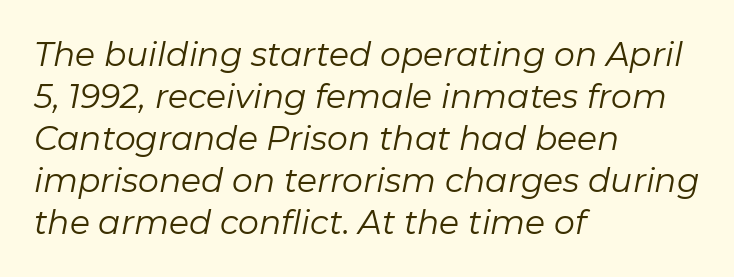
The face used here is proportionally spaced, like ordinary book or web type. Alignment: flush left. Is the type heavy? It reads as light-to-regular instead. Nothing unusual about the tracking: characters are spaced as the font intends.
